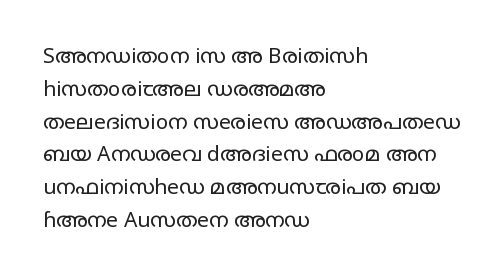
The image shows 21 px text type, upright; set left-aligned, normal line spacing (1.56x), normal letter spacing, not underlined.
